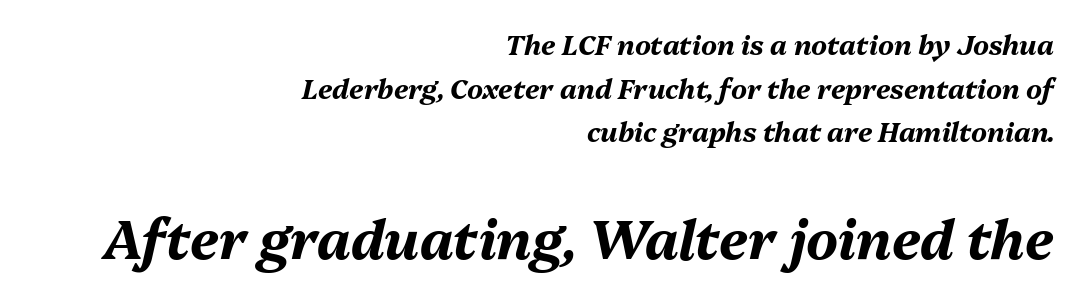
Rule under the text: the space is simply empty. Reading top to bottom, the characters get bigger at the block break. Short note: letters normally spaced. Quick note: italic. On the weight axis this lands at bold, roughly 700.
